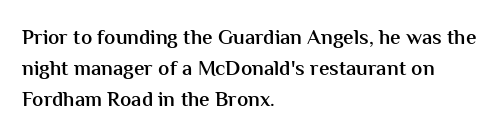
{"italic": "no", "bold": "semi", "underline": "no", "align": "left", "line_spacing": "normal", "line_spacing_ratio": 1.47, "letter_spacing": "normal", "letter_spacing_em": 0.0, "glyph_px": 21}
